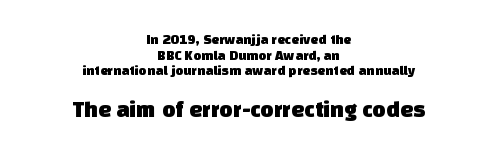
The baseline area is clear. Spacing between characters is what you'd get straight out of the box. Which of the two is more prominent by size? The second, at the bottom. Line starts and ends both wander, symmetrically. Does the leading feel generous? Not at all — it's pinched.
